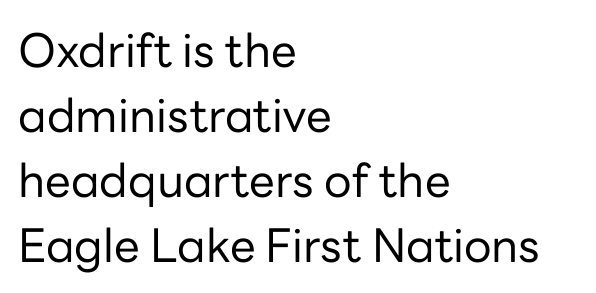
Q: Is the text bold? A: No.
Q: Is the text italic (slanted)? A: No, it is upright.
Q: Is the typeface a serif or a sans-serif typeface? A: Sans-serif.
Q: Is the text underlined? A: No.
Q: How is the paragraph aligned? A: Left-aligned.
Q: Is the spacing between letters normal or unusually wide? A: Normal.
Q: Is the spacing between lines tight, normal or loose? A: Normal.
Q: Width (condensed, normal, or wide)? A: Normal.
Q: Stroke contrast? A: Low.
Q: x-height? A: Medium.
Q: Monospaced? A: No.
